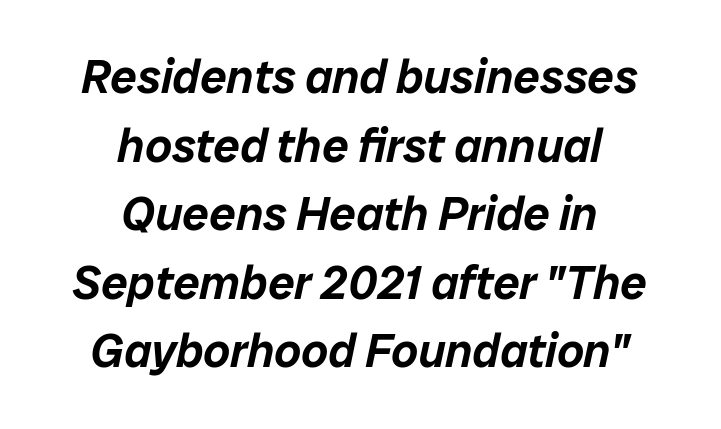
The strip under each line holds only bare page. Note the varied advance widths — an 'i' is clearly narrower than an 'm'. Students, note that the glyphs here touch the page at normal intervals. Italic: yes, the glyphs are oblique. The line-height multiplier appears to be the usual default.
